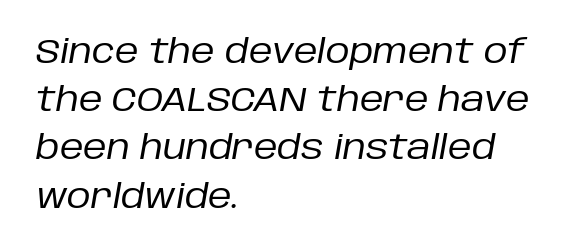
{"italic": "yes", "lean": "right", "slant_degrees": 10, "bold": "no", "weight": "regular", "width": "normal", "stroke_contrast": "low", "x_height": "large", "monospaced": "no", "underline": "no", "align": "left", "line_spacing": "normal", "line_spacing_ratio": 1.46, "letter_spacing": "normal", "letter_spacing_em": 0.0, "glyph_px": 33}
